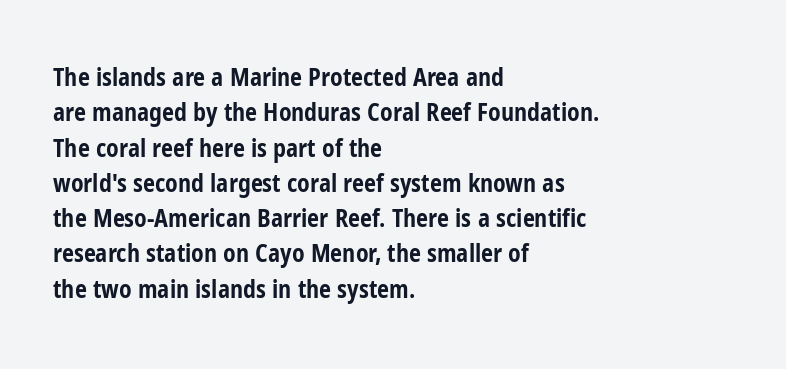
The image shows 24 px bold type, upright; set left-aligned, normal line spacing (1.47x), normal letter spacing, not underlined.
